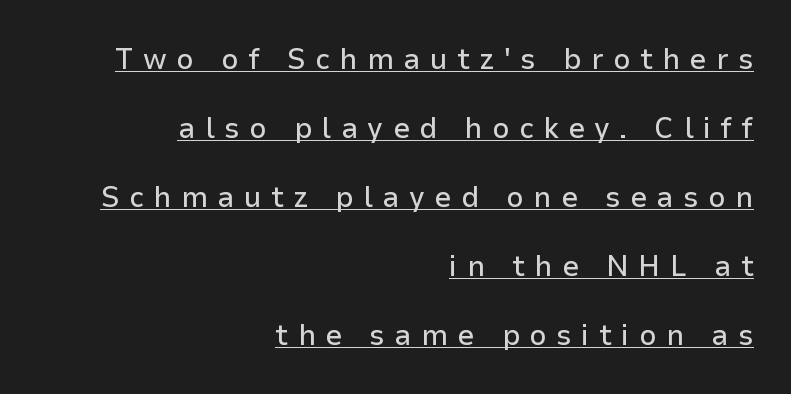
The image shows 30 px sans-serif type, upright; set right-aligned, loose line spacing (2.3x), unusually wide letter spacing (+0.32 em), underlined; low stroke contrast and a medium x-height.
